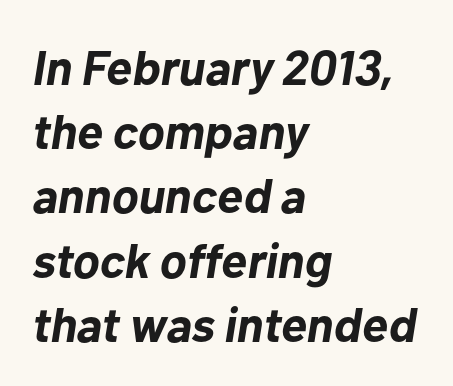
Is the block centered? No — it sits flush against the left margin. Normally led — the rows are evenly, conventionally spaced. Here the designer chose a conventional face with non-uniform glyph widths. Compared with typical body copy, the letter spacing here is the same.
